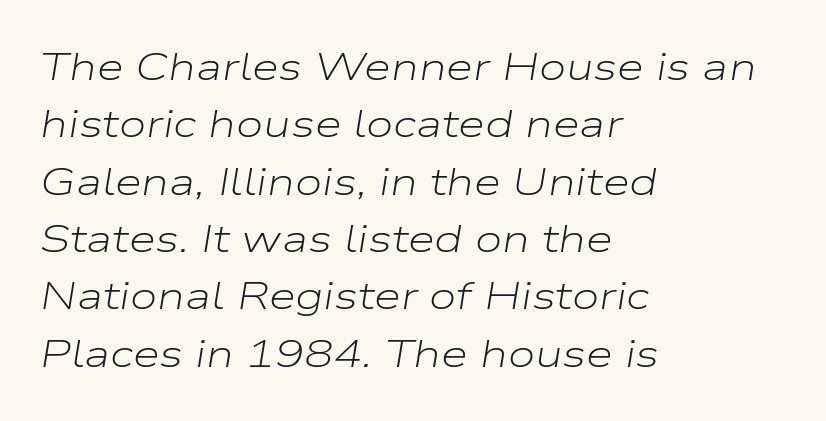
The image shows 39 px light, wide type, italic (leaning right); set left-aligned, normal line spacing (1.47x), normal letter spacing, not underlined; low stroke contrast and a medium x-height.
